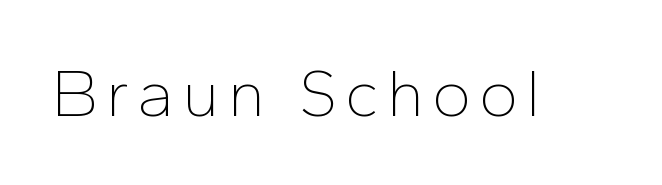
The type sits square on the baseline with zero lean. What kind of face is this? One without serifs — a sans. Note the varied advance widths — an 'i' is clearly narrower than an 'm'. Think standard paragraph weight, or any step lighter than that. The string is rendered with underlining switched off.
